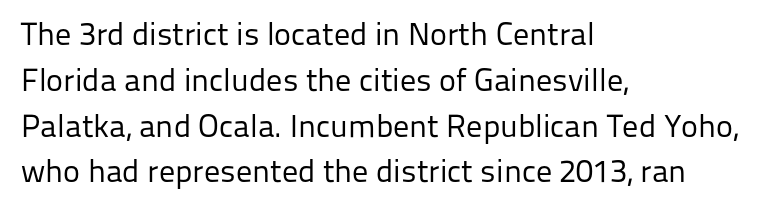
The image shows 32 px regular-weight sans-serif type, upright; set left-aligned, normal line spacing (1.43x), normal letter spacing, not underlined; low stroke contrast and a medium x-height.
